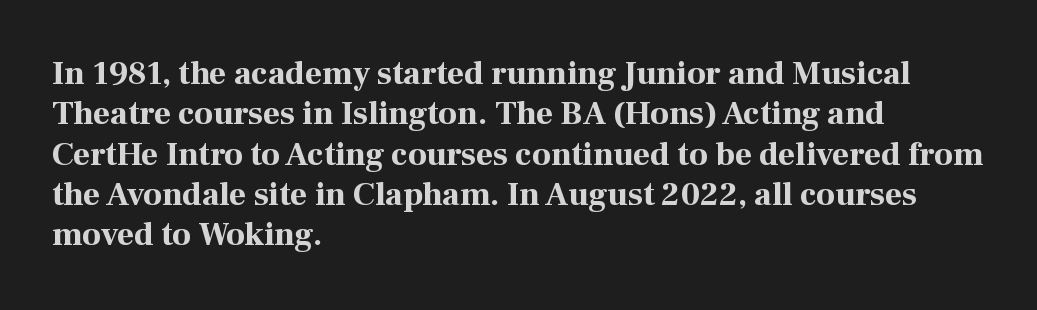
{"serif": "yes", "italic": "no", "bold": "yes", "weight": "bold", "width": "normal", "stroke_contrast": "high", "x_height": "medium", "monospaced": "no", "underline": "no", "align": "left", "line_spacing_ratio": 1.22, "letter_spacing": "normal", "letter_spacing_em": 0.0, "glyph_px": 33}
